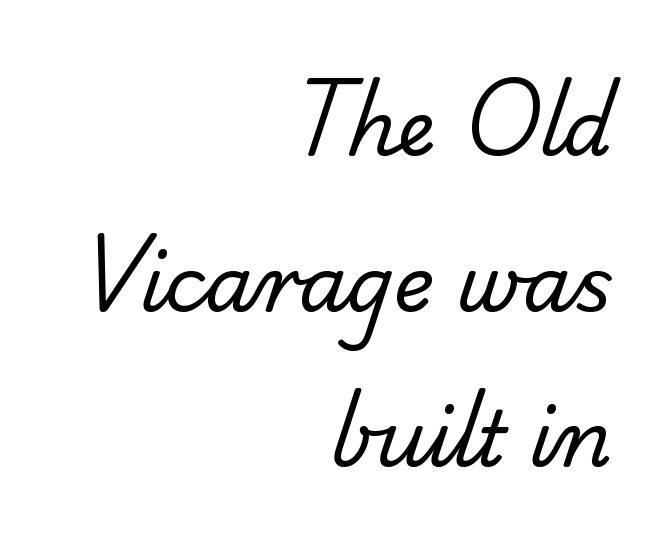
The letters advance in unequal steps, a hallmark of proportional type. Tracking value appears to be zero — textbook default spacing. The weight tops out at a normal text grade. Where is the straight margin? On the right.
